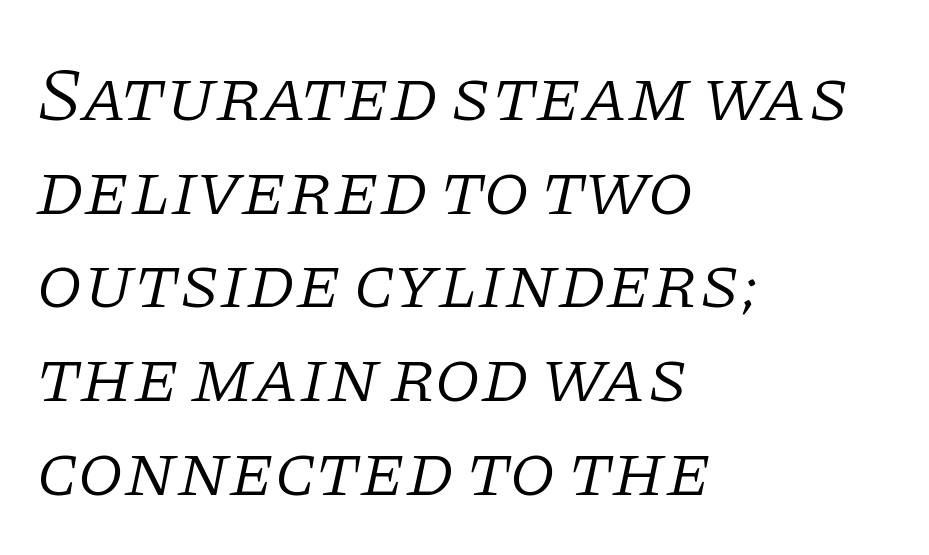
In terms of leading, this rendering sits right in the middle. The face used here has a pronounced slope to its letters. Look at the tracking — it's just the regular setting, nothing added. Compared with a typical body face, this is equally light or lighter still. This rendering employs a face with finishing strokes, i.e., a serif.
